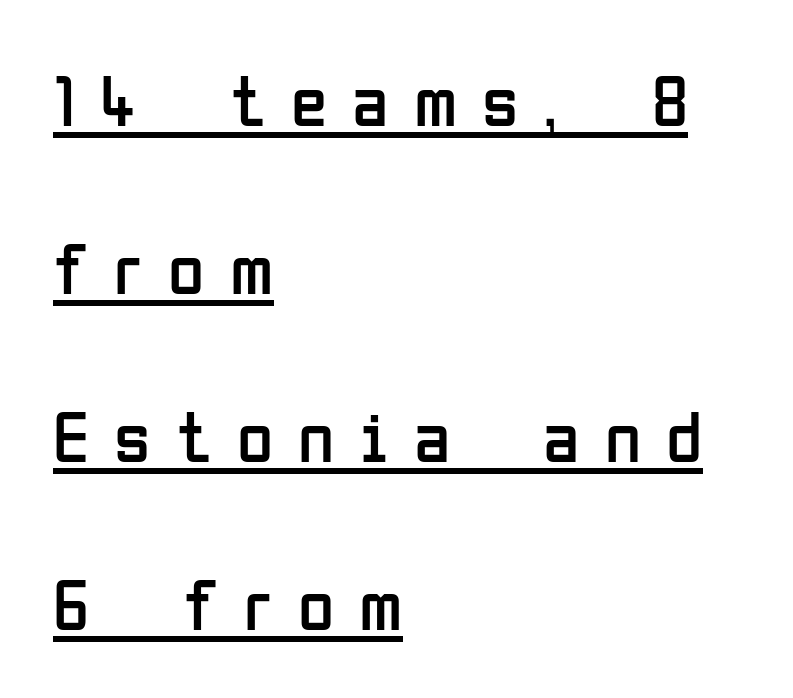
The image shows 74 px regular-weight, condensed sans-serif type, upright; set left-aligned, loose line spacing (2.27x), unusually wide letter spacing (+0.34 em), underlined; low stroke contrast and a medium x-height.
